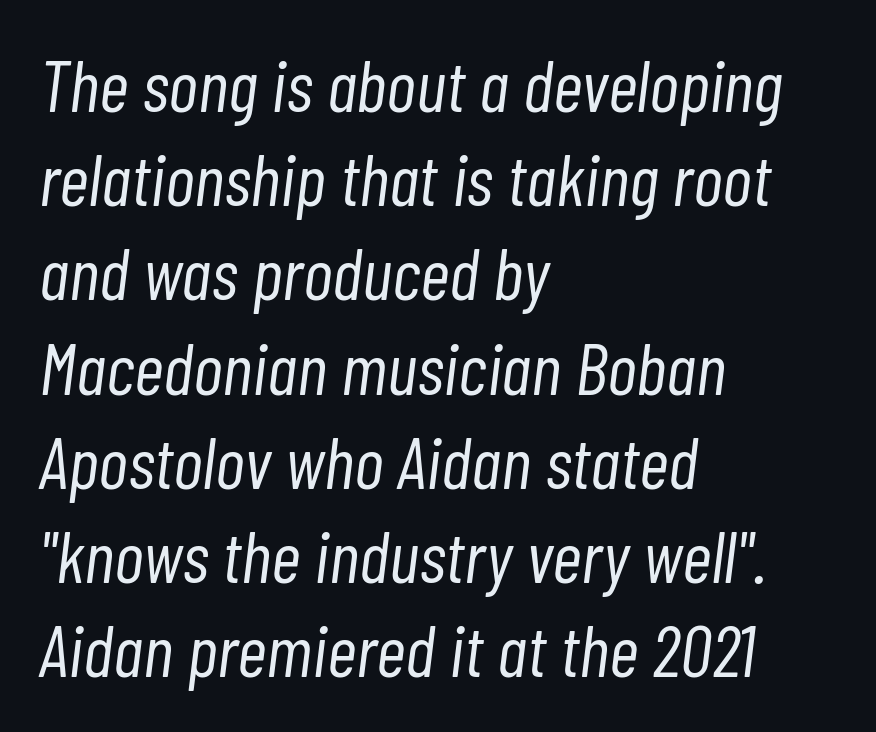
The image shows 73 px light, condensed type, italic (leaning right); set left-aligned, normal line spacing (1.29x), normal letter spacing, not underlined; low stroke contrast and a medium x-height.
